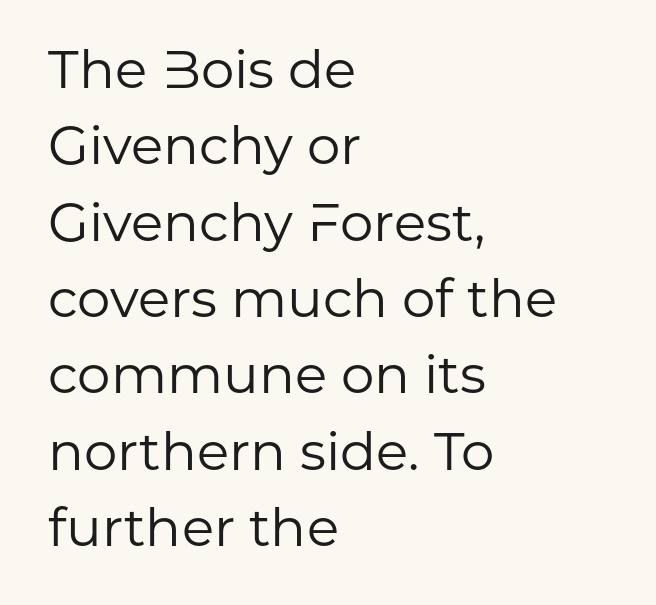
Whoever set this chose a conventional vertical rhythm. The space directly below the letters is spotless. What stands out about the letter spacing? Nothing — it is the standard amount. This sample has the flowing, uneven cadence of proportional lettering. These glyphs show unthickened strokes, regular width or finer.
